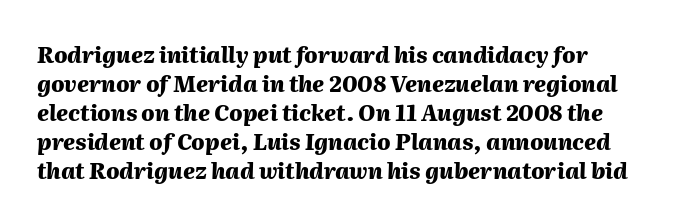
The image shows 22 px bold type, italic (leaning right); set left-aligned, normal line spacing (1.32x), normal letter spacing, not underlined.
